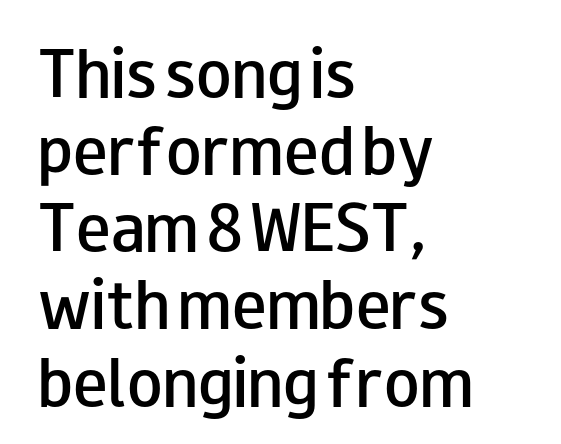
{"serif": "no", "italic": "no", "bold": "semi", "weight": "semibold", "width": "wide", "stroke_contrast": "low", "x_height": "small", "monospaced": "no", "underline": "no", "align": "left", "line_spacing": "normal", "line_spacing_ratio": 1.33, "letter_spacing": "normal", "letter_spacing_em": 0.0, "glyph_px": 58}
